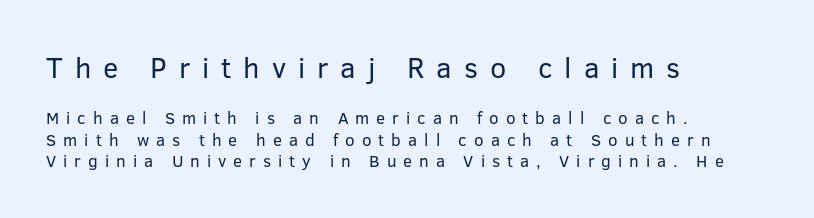
{"serif": "no", "italic": "no", "bold": "no", "weight": "regular", "width": "normal", "stroke_contrast": "low", "x_height": "medium", "monospaced": "no", "underline": "no", "align": "left", "line_spacing": "normal", "line_spacing_ratio": 1.25, "letter_spacing": "wide", "letter_spacing_em": 0.41, "larger_block": "first", "size_ratio": 1.71, "glyph_px": 29}
